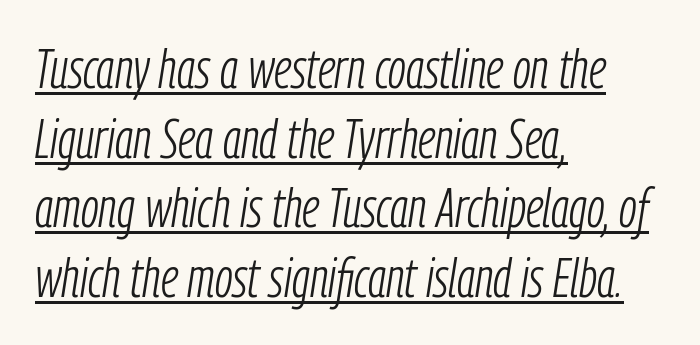
Q: Is the text bold? A: No.
Q: Is the text italic (slanted)? A: Yes, it leans right by about 9 degrees.
Q: Is the text underlined? A: Yes.
Q: How is the paragraph aligned? A: Left-aligned.
Q: Is the spacing between letters normal or unusually wide? A: Normal.
Q: Is the spacing between lines tight, normal or loose? A: Normal.
Q: Width (condensed, normal, or wide)? A: Condensed.
Q: Stroke contrast? A: Low.
Q: x-height? A: Medium.
Q: Monospaced? A: No.
